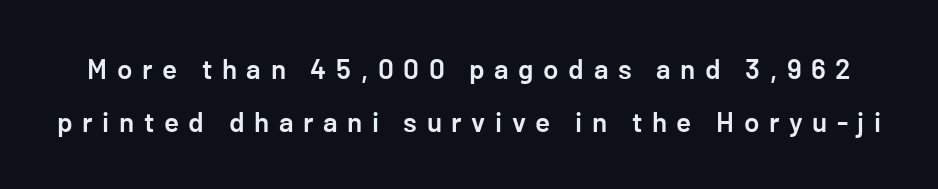
Nope, no serifs anywhere on these letters. A typesetter would mark this as roman, not italic. Is the letter spacing exaggerated? Yes — the characters are pushed far apart. The strip under each line holds only bare page.
